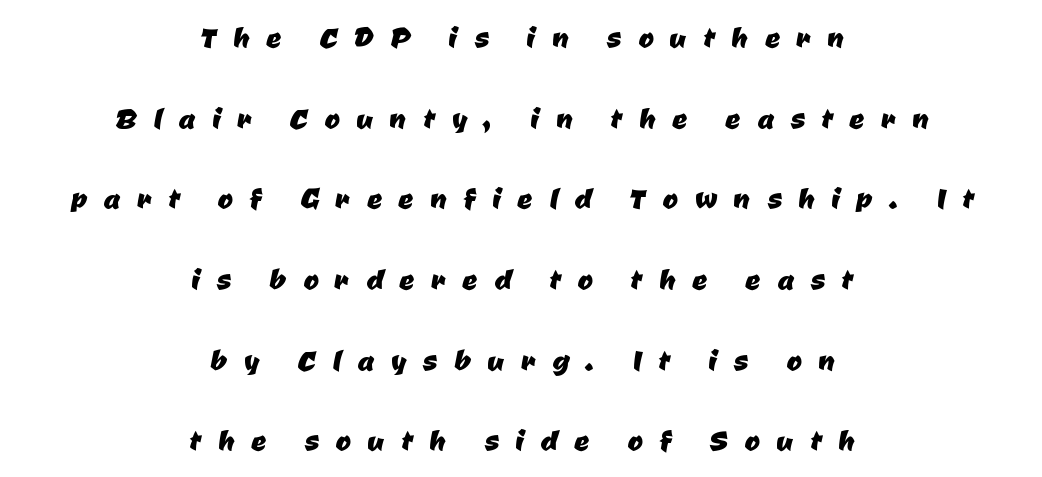
Q: Is the typeface a serif or a sans-serif typeface? A: Sans-serif.
Q: Is the text underlined? A: No.
Q: How is the paragraph aligned? A: Centered.
Q: Is the spacing between letters normal or unusually wide? A: Unusually wide.
Q: Is the spacing between lines tight, normal or loose? A: Loose.
Q: Width (condensed, normal, or wide)? A: Normal.
Q: Stroke contrast? A: Low.
Q: x-height? A: Medium.
Q: Monospaced? A: No.
